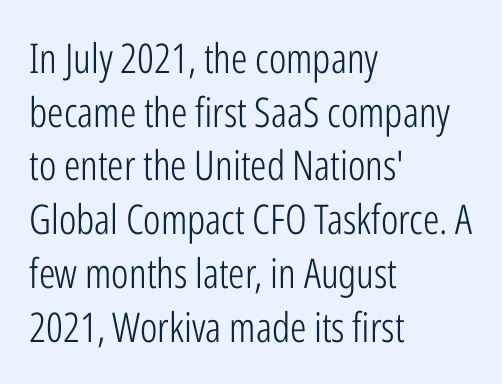
Leading: standard. Lines of text with bare space underneath. Compared with typical body copy, the letter spacing here is the same. Posture: straight, roman, zero tilt.
